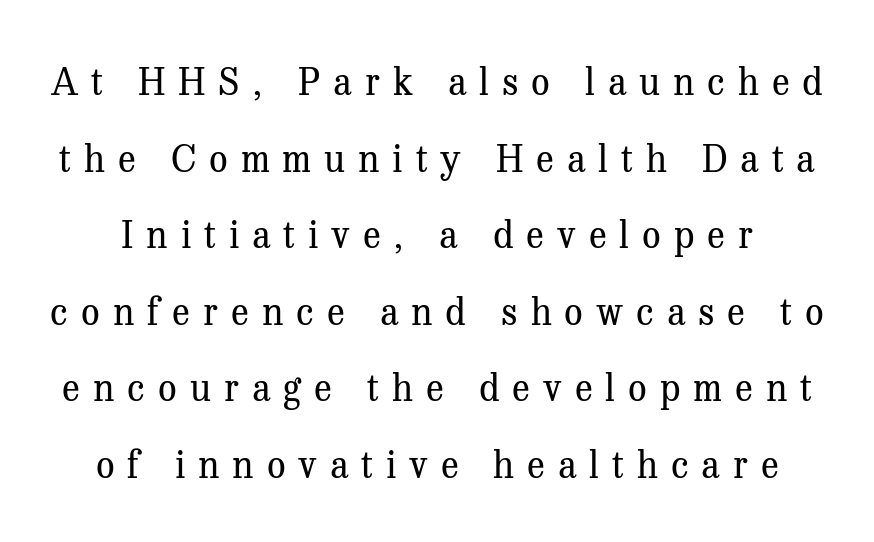
{"serif": "yes", "italic": "no", "bold": "no", "weight": "regular", "width": "normal", "stroke_contrast": "medium", "x_height": "medium", "monospaced": "no", "underline": "no", "line_spacing": "loose", "line_spacing_ratio": 2.07, "letter_spacing": "wide", "letter_spacing_em": 0.35, "glyph_px": 37}
